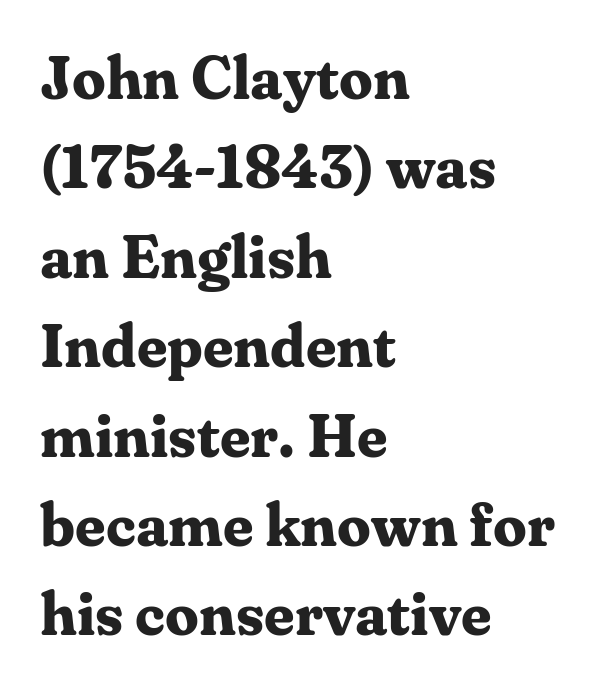
Q: Is the text bold? A: Yes.
Q: Is the text italic (slanted)? A: No, it is upright.
Q: Is the typeface a serif or a sans-serif typeface? A: Serif.
Q: Is the text underlined? A: No.
Q: How is the paragraph aligned? A: Left-aligned.
Q: Is the spacing between letters normal or unusually wide? A: Normal.
Q: Is the spacing between lines tight, normal or loose? A: Normal.
Q: Width (condensed, normal, or wide)? A: Normal.
Q: Stroke contrast? A: Medium.
Q: x-height? A: Medium.
Q: Monospaced? A: No.
